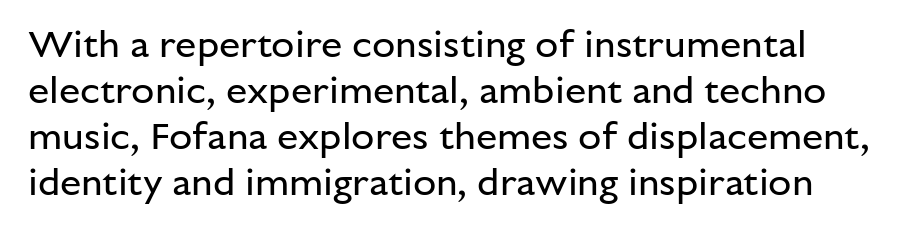
Q: Is the text bold? A: No.
Q: Is the text italic (slanted)? A: No, it is upright.
Q: Is the typeface a serif or a sans-serif typeface? A: Sans-serif.
Q: Is the text underlined? A: No.
Q: Is the spacing between letters normal or unusually wide? A: Normal.
Q: Width (condensed, normal, or wide)? A: Normal.
Q: Stroke contrast? A: Low.
Q: x-height? A: Medium.
Q: Monospaced? A: No.
